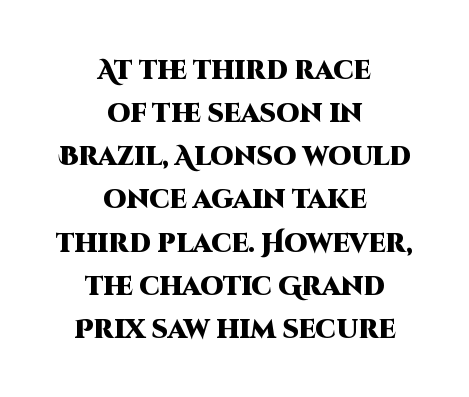
No italicization has been applied; the sample stays upright. The area under the type is left untouched. The rows are spaced the way most documents space them. Neither beginnings nor endings align; midpoints do.
